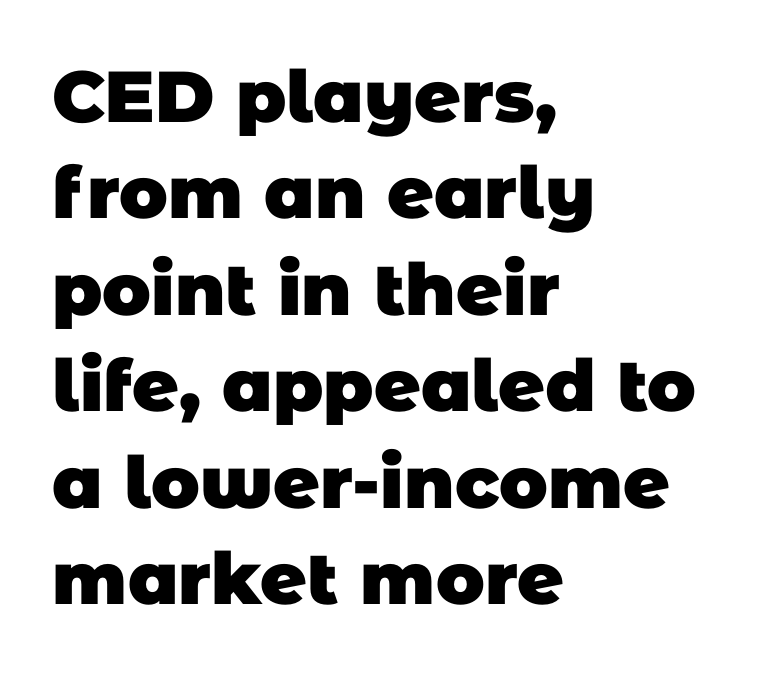
{"serif": "no", "bold": "yes", "weight": "heavy", "width": "normal", "stroke_contrast": "low", "x_height": "large", "monospaced": "no", "underline": "no", "align": "left", "line_spacing": "normal", "line_spacing_ratio": 1.34, "letter_spacing": "normal", "letter_spacing_em": 0.0, "glyph_px": 72}
